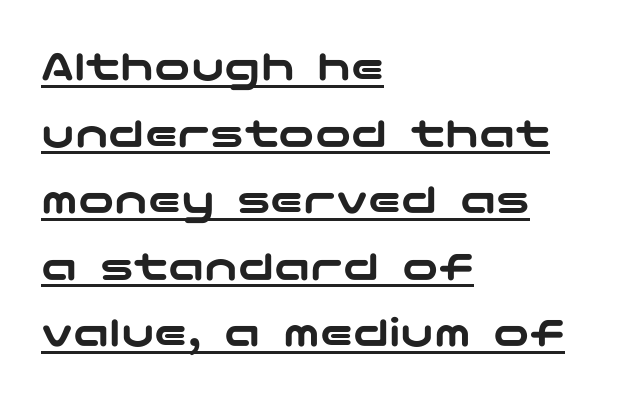
Q: Is the text italic (slanted)? A: No, it is upright.
Q: Is the typeface a serif or a sans-serif typeface? A: Sans-serif.
Q: Is the text underlined? A: Yes.
Q: How is the paragraph aligned? A: Left-aligned.
Q: Is the spacing between letters normal or unusually wide? A: Normal.
Q: Is the spacing between lines tight, normal or loose? A: Normal.
Q: Width (condensed, normal, or wide)? A: Wide.
Q: Stroke contrast? A: Low.
Q: x-height? A: Medium.
